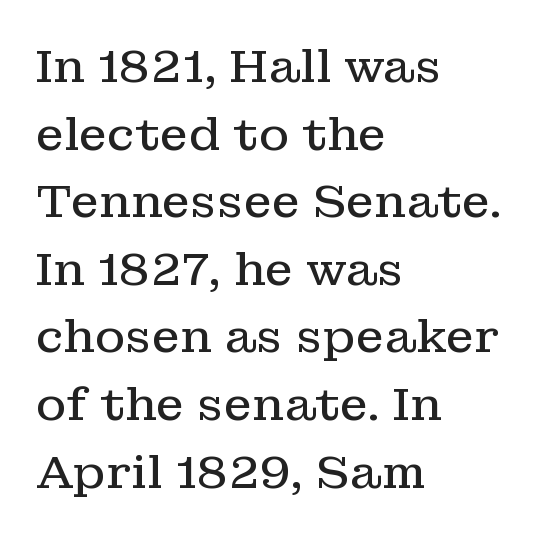
Q: Is the text bold? A: No.
Q: Is the text italic (slanted)? A: No, it is upright.
Q: Is the typeface a serif or a sans-serif typeface? A: Serif.
Q: Is the text underlined? A: No.
Q: How is the paragraph aligned? A: Left-aligned.
Q: Is the spacing between letters normal or unusually wide? A: Normal.
Q: Is the spacing between lines tight, normal or loose? A: Normal.
Q: Width (condensed, normal, or wide)? A: Normal.
Q: Stroke contrast? A: Low.
Q: x-height? A: Medium.
Q: Monospaced? A: No.
